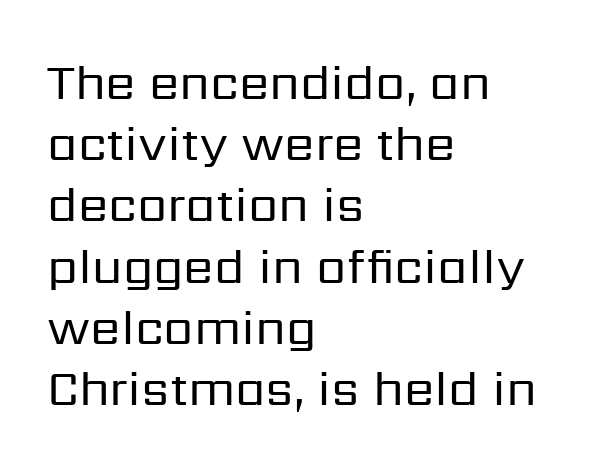
The image shows 49 px regular-weight sans-serif type, upright; set left-aligned, normal line spacing (1.25x), normal letter spacing, not underlined; low stroke contrast and a medium x-height.
